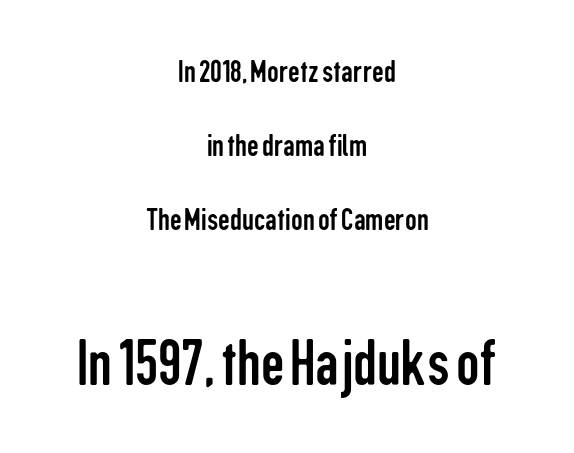
Q: Is the text bold? A: No.
Q: Is the text italic (slanted)? A: No, it is upright.
Q: Is the typeface a serif or a sans-serif typeface? A: Sans-serif.
Q: Is the text underlined? A: No.
Q: How is the paragraph aligned? A: Centered.
Q: Is the spacing between letters normal or unusually wide? A: Normal.
Q: Is the spacing between lines tight, normal or loose? A: Loose.
Q: Which block of text is set in a larger size, the first (top) or the second (bottom)? A: The second (bottom) one.
Q: Width (condensed, normal, or wide)? A: Condensed.
Q: Stroke contrast? A: Low.
Q: x-height? A: Medium.
Q: Monospaced? A: No.
